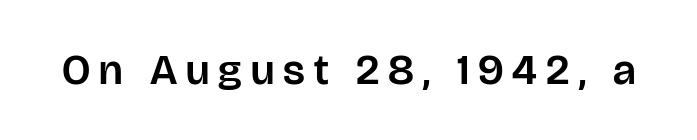
The image shows 43 px sans-serif type, upright; set unusually wide letter spacing (+0.21 em), not underlined; low stroke contrast and a large x-height.
